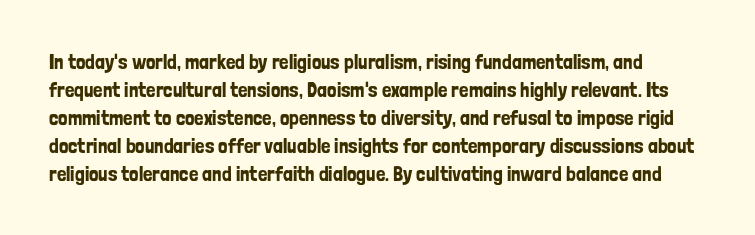
Q: Is the text italic (slanted)? A: No, it is upright.
Q: Is the text underlined? A: No.
Q: Is the spacing between letters normal or unusually wide? A: Normal.
Q: Is the spacing between lines tight, normal or loose? A: Normal.
